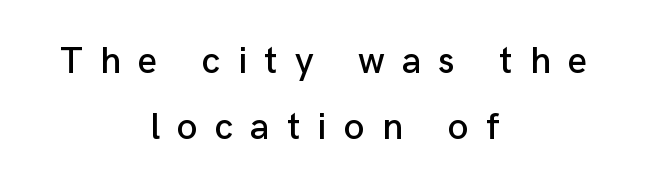
Does extra space separate the letters? Yes, quite a lot of it. A typesetter would call this proportional, since set widths differ per character. The specimen reads as upright at a glance. The passage is arranged like a title page — every line centered. Only glyphs here, with clear space below each row.
